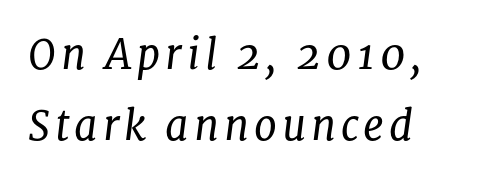
Descender tails drop into unmarked territory. The passage is arranged the way most books set body copy — flush left. The font's italic variant was chosen for this text. To sum up the face: it has serifs.
